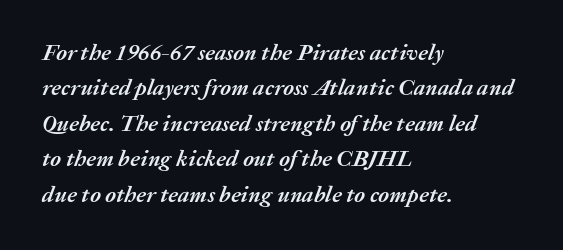
The image shows 23 px bold type, italic (leaning right); set left-aligned, normal line spacing (1.54x), normal letter spacing, not underlined.
